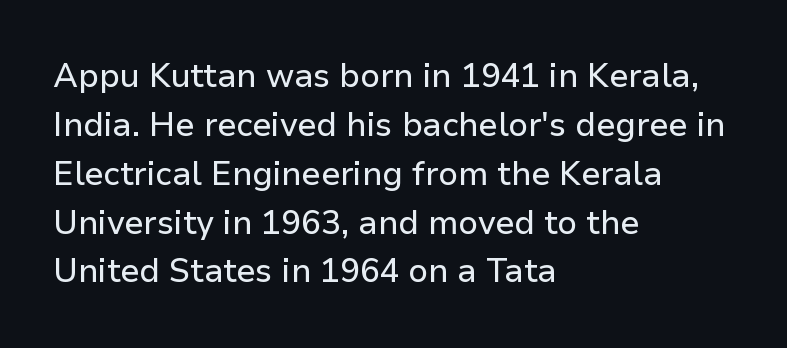
The image shows 33 px sans-serif type, upright; set left-aligned, normal line spacing (1.48x), normal letter spacing, not underlined; low stroke contrast and a medium x-height.
